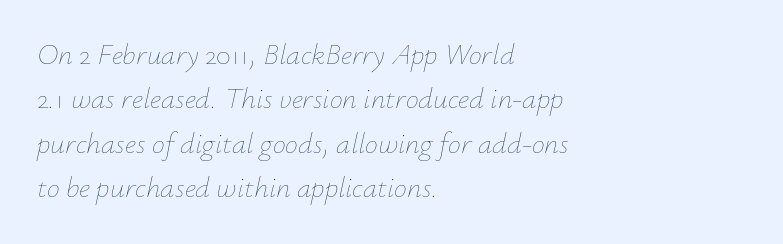
{"italic": "yes", "lean": "right", "slant_degrees": 12, "bold": "no", "weight": "thin", "width": "normal", "stroke_contrast": "low", "x_height": "small", "monospaced": "no", "underline": "no", "align": "left", "line_spacing": "normal", "line_spacing_ratio": 1.53, "letter_spacing": "normal", "letter_spacing_em": 0.0, "glyph_px": 29}
